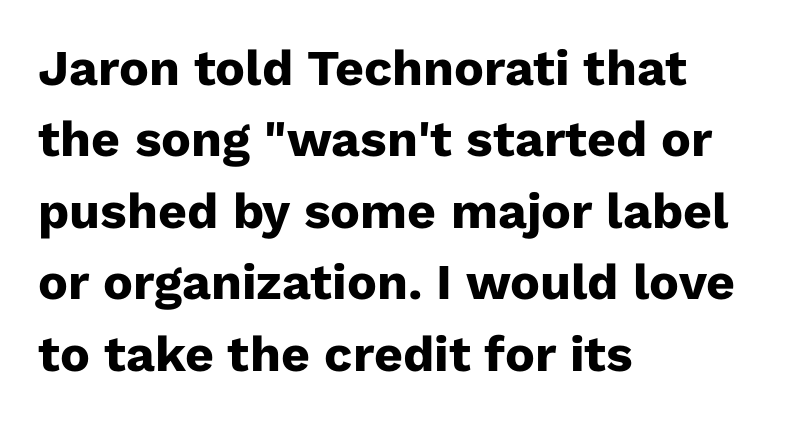
The image shows 50 px heavy sans-serif type, upright; set left-aligned, normal line spacing (1.43x), normal letter spacing, not underlined; low stroke contrast and a medium x-height.
